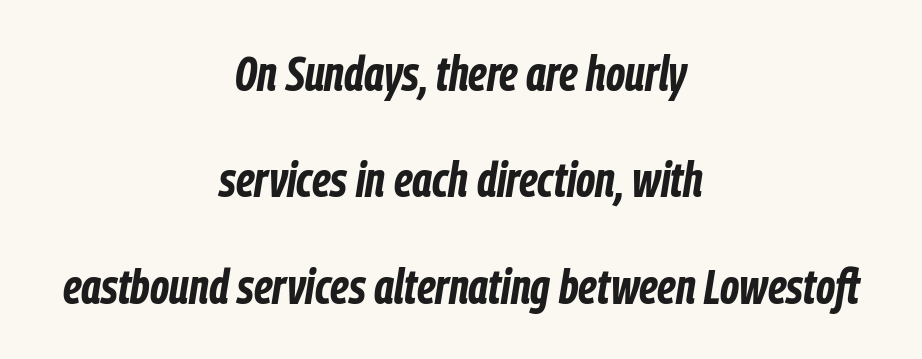
The image shows 49 px bold, condensed type, italic (leaning right); set centered, loose line spacing (2.17x), normal letter spacing, not underlined; low stroke contrast and a medium x-height.
